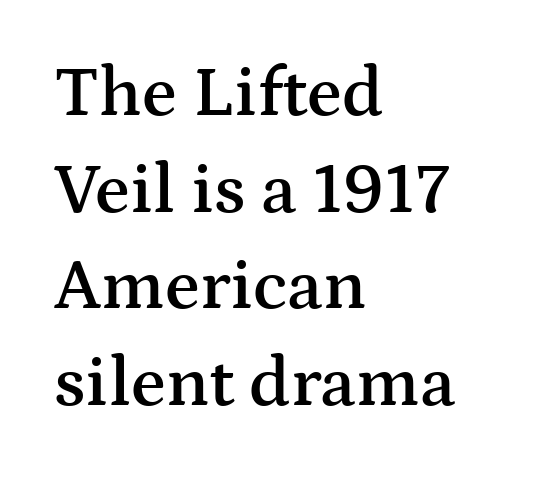
Notice how the stems are strictly vertical — no italics here. Line starts are locked; line ends wander. Tracking value appears to be zero — textbook default spacing. A typesetter would label this face a serif.
